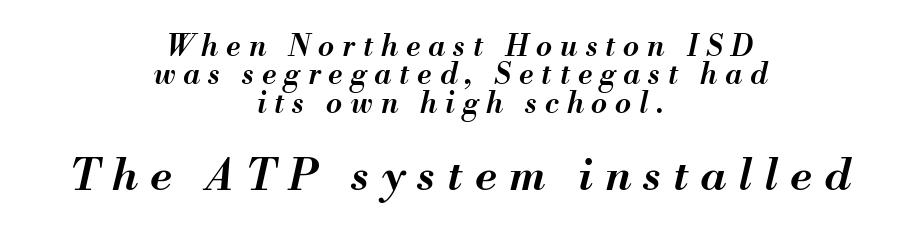
Q: Is the text bold? A: Semi-bold.
Q: Is the text italic (slanted)? A: Yes, it leans right by about 13 degrees.
Q: Is the text underlined? A: No.
Q: How is the paragraph aligned? A: Centered.
Q: Is the spacing between letters normal or unusually wide? A: Unusually wide.
Q: Is the spacing between lines tight, normal or loose? A: Tight.
Q: Which block of text is set in a larger size, the first (top) or the second (bottom)? A: The second (bottom) one.
Q: Width (condensed, normal, or wide)? A: Normal.
Q: Stroke contrast? A: Medium.
Q: x-height? A: Small.
Q: Monospaced? A: No.
